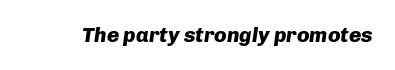
{"italic": "yes", "lean": "right", "slant_degrees": 8, "bold": "yes", "underline": "no", "letter_spacing": "normal", "letter_spacing_em": 0.0, "glyph_px": 21}
